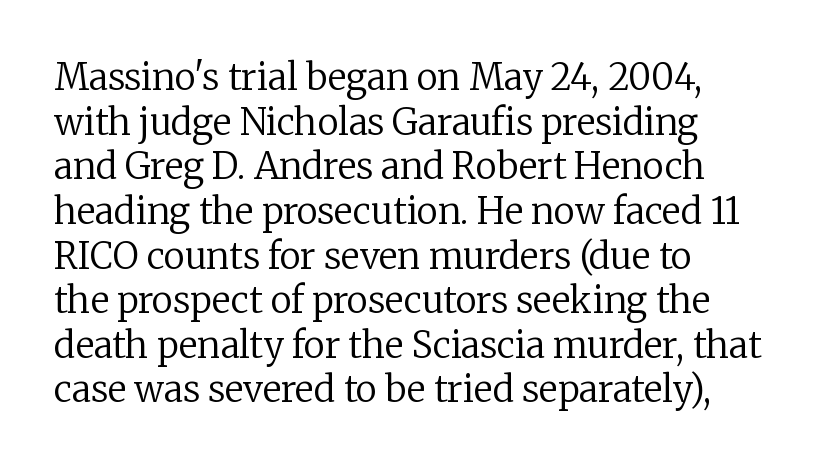
{"serif": "yes", "italic": "no", "bold": "no", "weight": "regular", "width": "normal", "stroke_contrast": "low", "x_height": "medium", "monospaced": "no", "underline": "no", "align": "left", "line_spacing_ratio": 1.24, "letter_spacing": "normal", "letter_spacing_em": 0.0, "glyph_px": 36}
